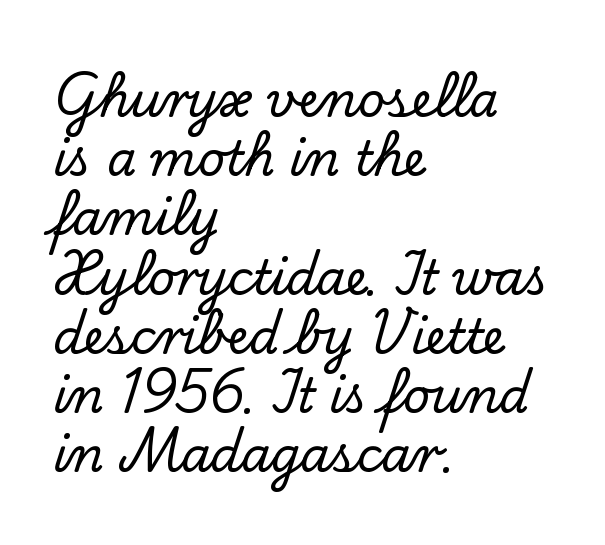
{"serif": "yes", "width": "normal", "stroke_contrast": "low", "x_height": "small", "monospaced": "no", "underline": "no", "align": "left", "line_spacing": "normal", "line_spacing_ratio": 1.26, "letter_spacing": "normal", "letter_spacing_em": 0.0, "glyph_px": 47}
